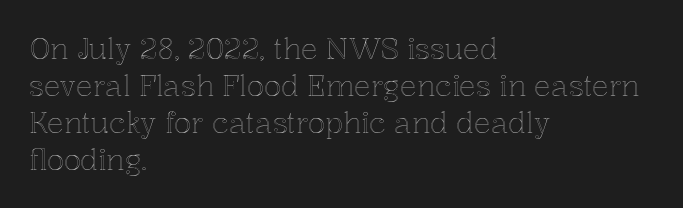
{"italic": "no", "width": "normal", "x_height": "medium", "monospaced": "no", "underline": "no", "align": "left", "line_spacing": "normal", "line_spacing_ratio": 1.32, "letter_spacing": "normal", "letter_spacing_em": 0.0, "glyph_px": 28}
